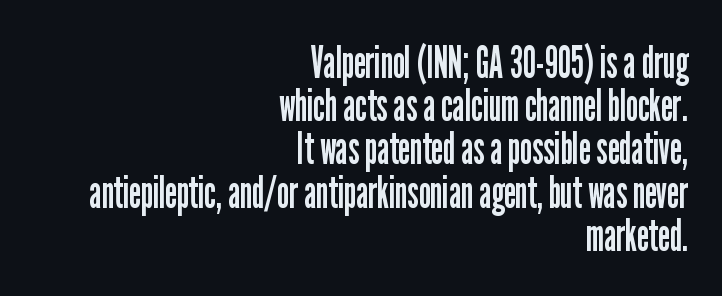
Q: Is the text bold? A: No.
Q: Is the text italic (slanted)? A: No, it is upright.
Q: Is the typeface a serif or a sans-serif typeface? A: Sans-serif.
Q: Is the text underlined? A: No.
Q: How is the paragraph aligned? A: Right-aligned.
Q: Is the spacing between letters normal or unusually wide? A: Normal.
Q: Is the spacing between lines tight, normal or loose? A: Tight.
Q: Width (condensed, normal, or wide)? A: Condensed.
Q: Stroke contrast? A: Low.
Q: x-height? A: Medium.
Q: Monospaced? A: No.
